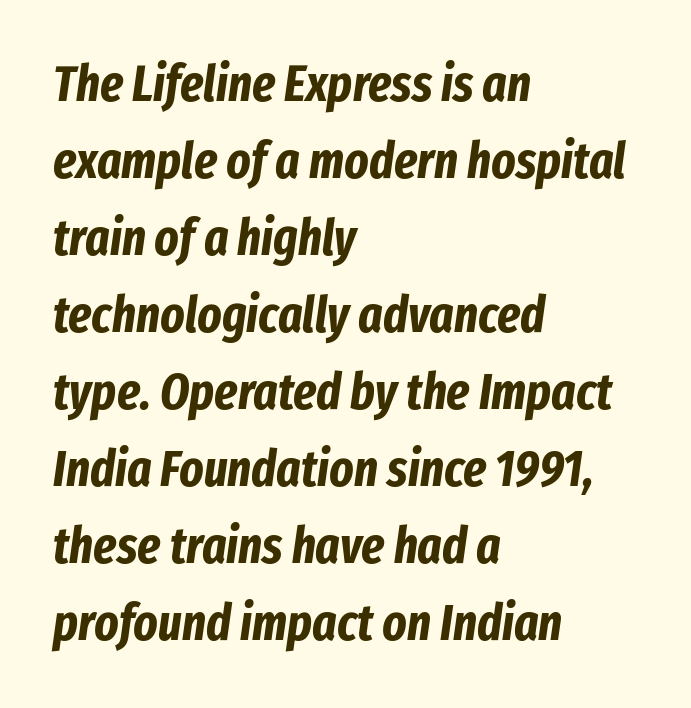
Q: Is the text bold? A: Yes.
Q: Is the text italic (slanted)? A: Yes, it leans right by about 8 degrees.
Q: Is the text underlined? A: No.
Q: How is the paragraph aligned? A: Left-aligned.
Q: Is the spacing between letters normal or unusually wide? A: Normal.
Q: Is the spacing between lines tight, normal or loose? A: Normal.
Q: Width (condensed, normal, or wide)? A: Condensed.
Q: Stroke contrast? A: Low.
Q: x-height? A: Medium.
Q: Monospaced? A: No.
